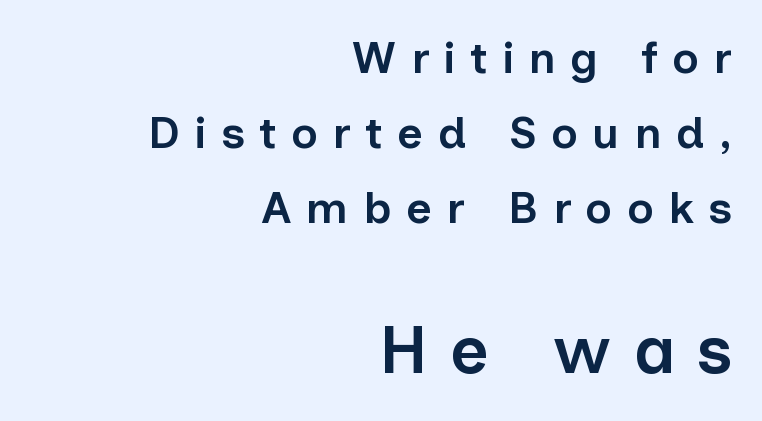
The image shows 67 px semibold sans-serif type, upright; set right-aligned, normal line spacing (1.67x), unusually wide letter spacing (+0.32 em), not underlined; the second (bottom) block is 1.49x larger; low stroke contrast and a medium x-height.
